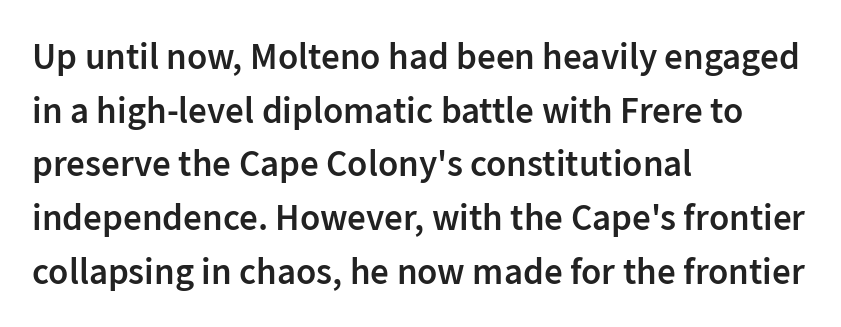
{"serif": "no", "italic": "no", "bold": "semi", "weight": "semibold", "width": "normal", "stroke_contrast": "low", "x_height": "medium", "monospaced": "no", "underline": "no", "align": "left", "line_spacing": "normal", "line_spacing_ratio": 1.45, "letter_spacing": "normal", "letter_spacing_em": 0.0, "glyph_px": 37}
